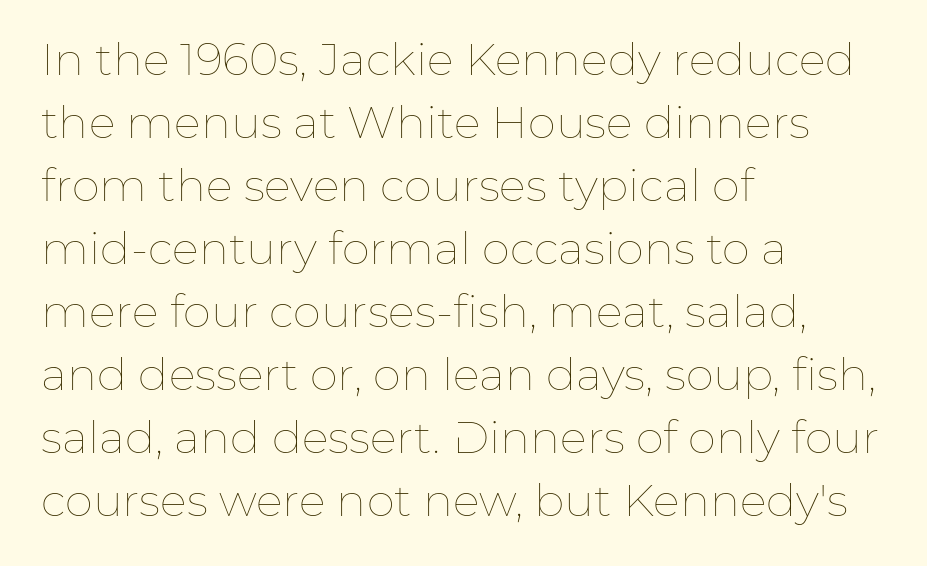
The image shows 45 px thin type, upright; set left-aligned, normal line spacing (1.4x), normal letter spacing, not underlined; low stroke contrast and a medium x-height.
